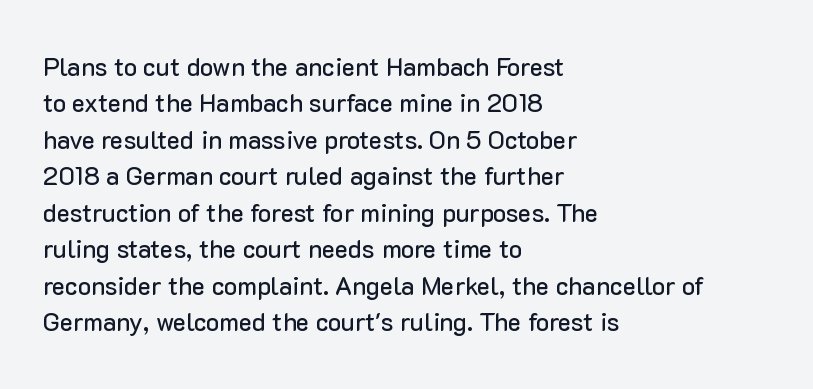
The image shows 25 px text type, upright; set left-aligned, normal line spacing (1.46x), normal letter spacing, not underlined.
